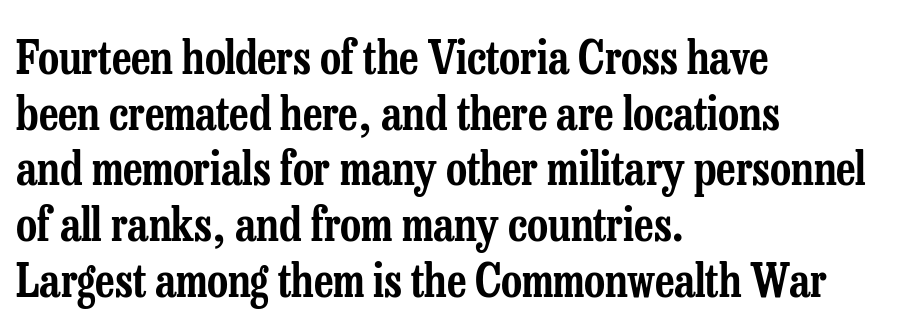
The image shows 46 px condensed serif type, upright; set left-aligned, line spacing 1.21x, normal letter spacing, not underlined; low stroke contrast and a medium x-height.
